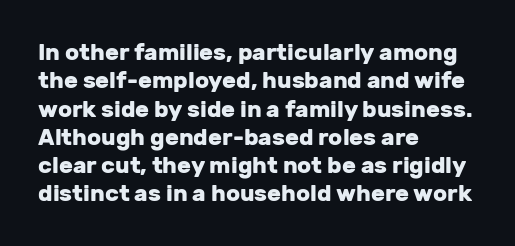
The image shows 23 px bold type, upright; set left-aligned, line spacing 1.23x, normal letter spacing, not underlined.
